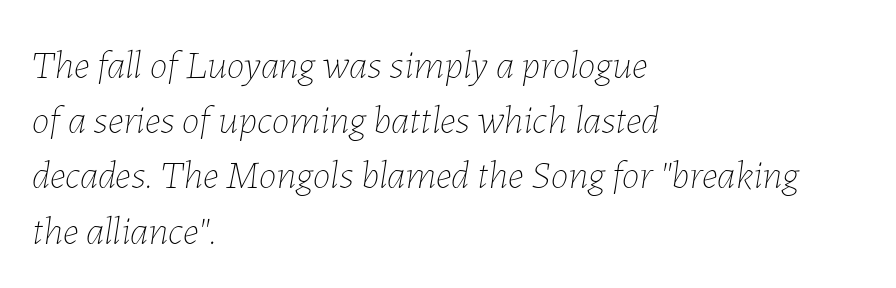
The image shows 40 px thin type, italic (leaning right); set left-aligned, normal line spacing (1.38x), normal letter spacing, not underlined; low stroke contrast and a medium x-height.
